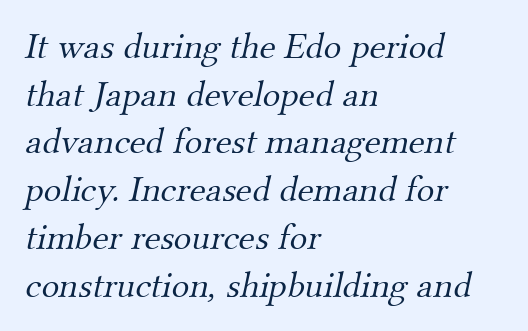
Q: Is the text bold? A: No.
Q: Is the typeface a serif or a sans-serif typeface? A: Serif.
Q: Is the text underlined? A: No.
Q: How is the paragraph aligned? A: Left-aligned.
Q: Is the spacing between letters normal or unusually wide? A: Normal.
Q: Is the spacing between lines tight, normal or loose? A: Normal.
Q: Width (condensed, normal, or wide)? A: Normal.
Q: Stroke contrast? A: Medium.
Q: x-height? A: Small.
Q: Monospaced? A: No.
